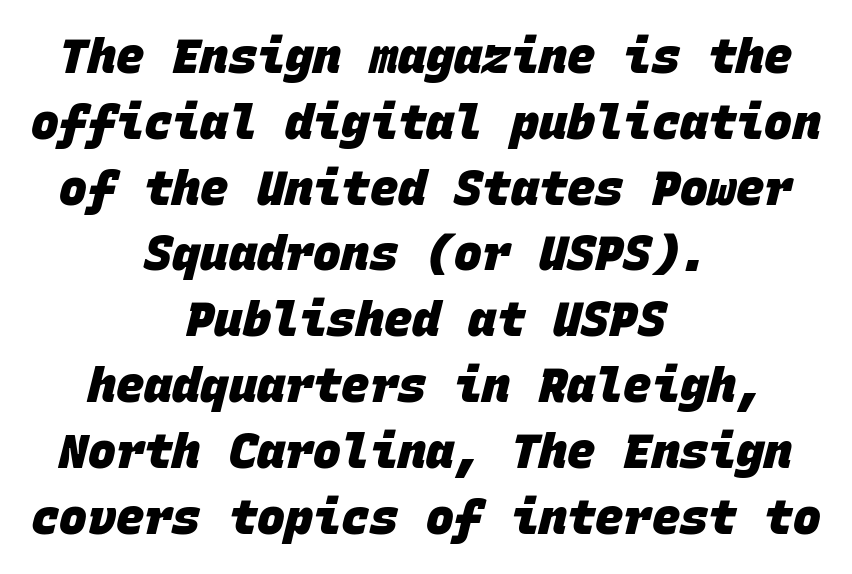
{"serif": "no", "bold": "yes", "weight": "heavy", "width": "normal", "stroke_contrast": "low", "x_height": "large", "monospaced": "yes", "underline": "no", "align": "center", "line_spacing": "normal", "line_spacing_ratio": 1.4, "letter_spacing": "normal", "letter_spacing_em": 0.0, "glyph_px": 47}
